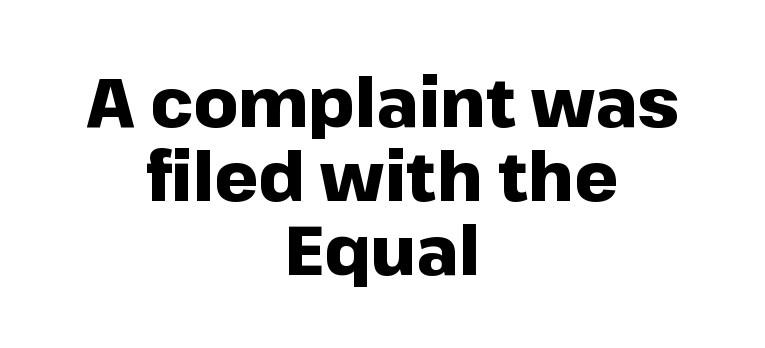
Heft: maximum for text — a bold. This rendering leaves character spacing at its baseline value. The letters advance in unequal steps, a hallmark of proportional type. The foot of each line stays bare and open.
